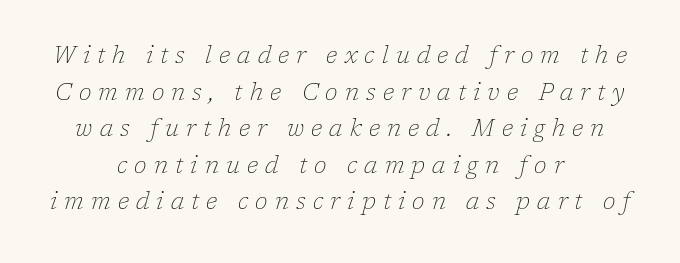
{"italic": "yes", "lean": "right", "slant_degrees": 17, "bold": "no", "underline": "no", "align": "center", "line_spacing": "normal", "line_spacing_ratio": 1.59, "letter_spacing": "wide", "letter_spacing_em": 0.31, "glyph_px": 23}
